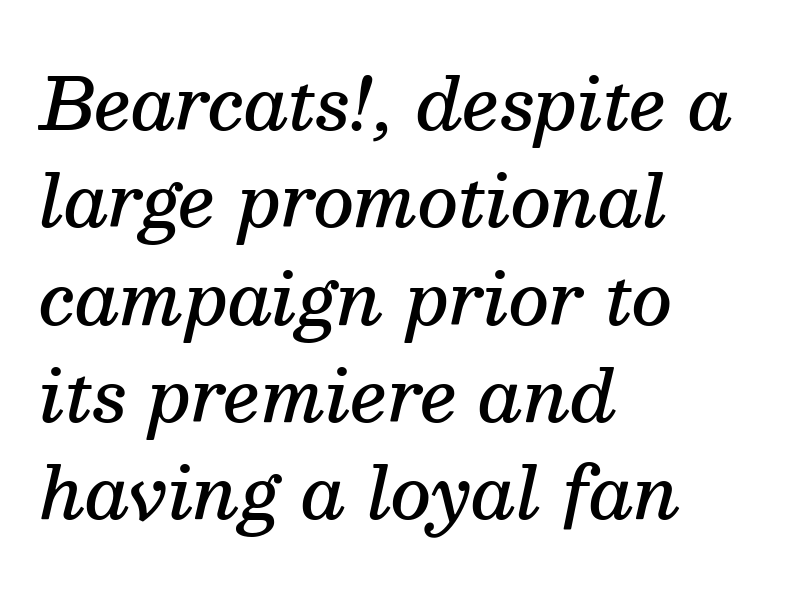
The image shows 71 px semibold serif type, italic (leaning right); set left-aligned, normal line spacing (1.37x), normal letter spacing, not underlined; medium stroke contrast and a medium x-height.
